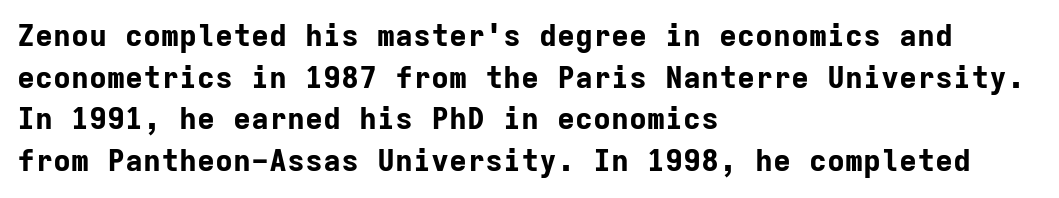
Reading down the block, your eye returns to a fixed left position each line. Horizontal bands of white between lines are of average thickness. The letters march in equal steps, a hallmark of fixed-pitch type. Nothing unusual about the tracking: characters are spaced as the font intends. Heavy, bold letterforms.
